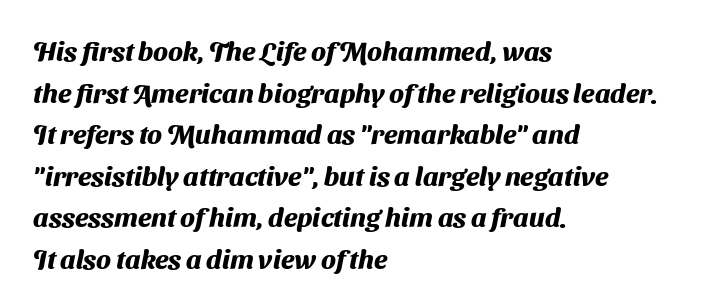
{"bold": "yes", "underline": "no", "align": "left", "line_spacing": "normal", "line_spacing_ratio": 1.54, "letter_spacing": "normal", "letter_spacing_em": 0.0, "glyph_px": 27}
